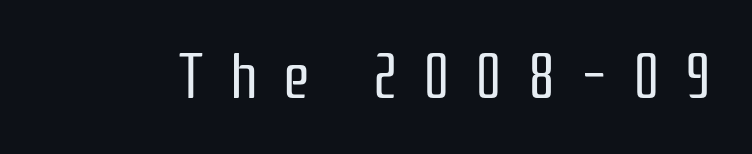
Q: Is the text bold? A: No.
Q: Is the text italic (slanted)? A: No, it is upright.
Q: Is the typeface a serif or a sans-serif typeface? A: Sans-serif.
Q: Is the text underlined? A: No.
Q: Is the spacing between letters normal or unusually wide? A: Unusually wide.
Q: Width (condensed, normal, or wide)? A: Condensed.
Q: Stroke contrast? A: Low.
Q: x-height? A: Medium.
Q: Monospaced? A: No.
